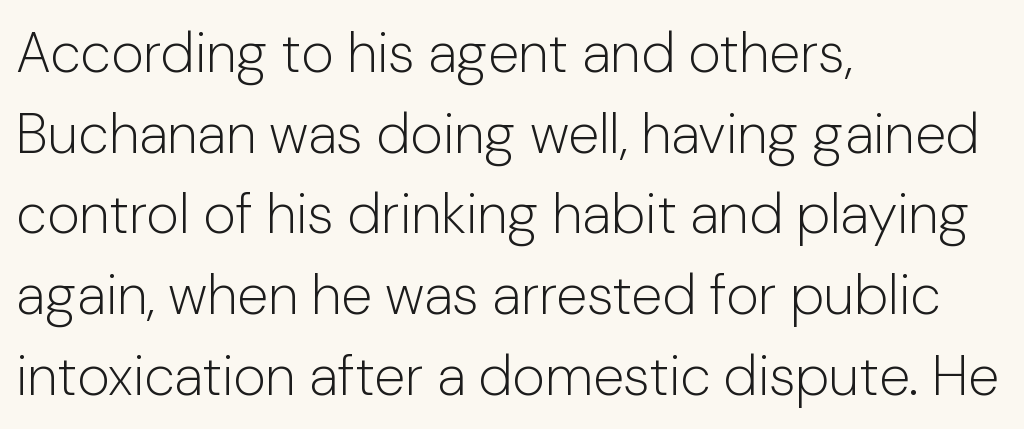
Q: Is the text bold? A: No.
Q: Is the text italic (slanted)? A: No, it is upright.
Q: Is the typeface a serif or a sans-serif typeface? A: Sans-serif.
Q: Is the text underlined? A: No.
Q: How is the paragraph aligned? A: Left-aligned.
Q: Is the spacing between letters normal or unusually wide? A: Normal.
Q: Is the spacing between lines tight, normal or loose? A: Normal.
Q: Width (condensed, normal, or wide)? A: Normal.
Q: Stroke contrast? A: Low.
Q: x-height? A: Medium.
Q: Monospaced? A: No.
